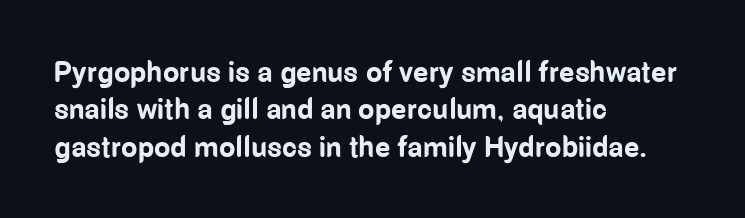
Q: Is the text bold? A: Yes.
Q: Is the text italic (slanted)? A: No, it is upright.
Q: Is the typeface a serif or a sans-serif typeface? A: Sans-serif.
Q: Is the text underlined? A: No.
Q: How is the paragraph aligned? A: Left-aligned.
Q: Is the spacing between letters normal or unusually wide? A: Normal.
Q: Is the spacing between lines tight, normal or loose? A: Normal.
Q: Width (condensed, normal, or wide)? A: Condensed.
Q: Stroke contrast? A: Low.
Q: x-height? A: Medium.
Q: Monospaced? A: No.
